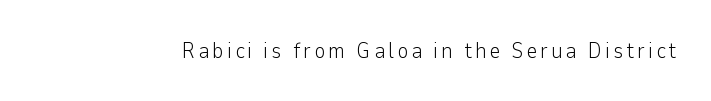
The image shows 22 px text type, upright; set not underlined.
